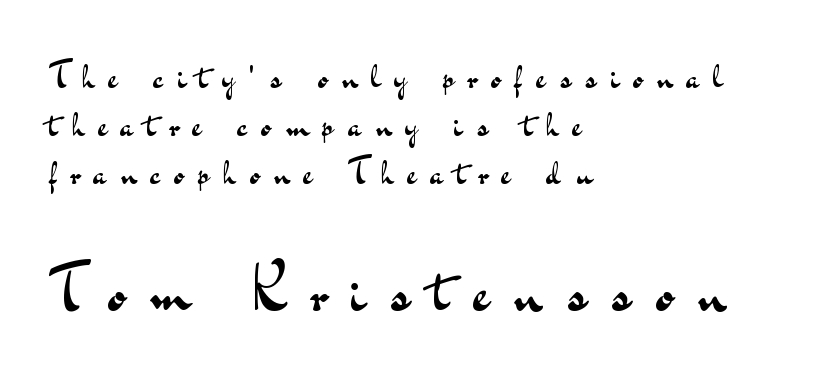
Q: Is the text bold? A: No.
Q: Is the text italic (slanted)? A: Yes.
Q: Is the typeface a serif or a sans-serif typeface? A: Sans-serif.
Q: Is the text underlined? A: No.
Q: How is the paragraph aligned? A: Left-aligned.
Q: Is the spacing between letters normal or unusually wide? A: Unusually wide.
Q: Is the spacing between lines tight, normal or loose? A: Normal.
Q: Which block of text is set in a larger size, the first (top) or the second (bottom)? A: The second (bottom) one.
Q: Width (condensed, normal, or wide)? A: Wide.
Q: Stroke contrast? A: Medium.
Q: x-height? A: Small.
Q: Monospaced? A: No.
